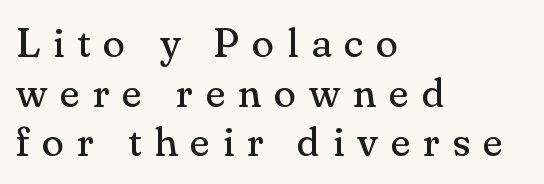
{"serif": "yes", "italic": "no", "bold": "no", "weight": "regular", "width": "normal", "stroke_contrast": "medium", "x_height": "small", "monospaced": "no", "underline": "no", "align": "left", "line_spacing_ratio": 1.21, "letter_spacing": "wide", "letter_spacing_em": 0.31, "glyph_px": 41}
